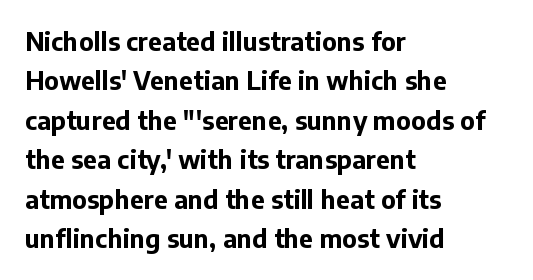
The image shows 25 px bold type, upright; set left-aligned, normal line spacing (1.58x), normal letter spacing, not underlined.
